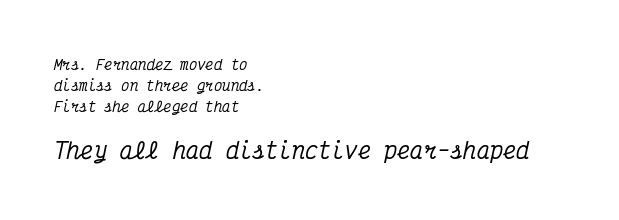
Q: Is the text italic (slanted)? A: Yes, it leans right by about 12 degrees.
Q: Is the text underlined? A: No.
Q: How is the paragraph aligned? A: Left-aligned.
Q: Is the spacing between letters normal or unusually wide? A: Normal.
Q: Is the spacing between lines tight, normal or loose? A: Normal.
Q: Which block of text is set in a larger size, the first (top) or the second (bottom)? A: The second (bottom) one.
